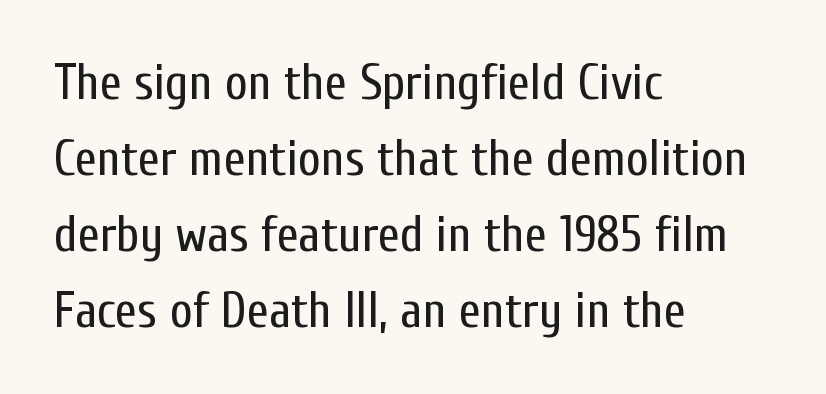
{"serif": "no", "italic": "no", "bold": "no", "weight": "regular", "width": "condensed", "stroke_contrast": "low", "x_height": "medium", "monospaced": "no", "underline": "no", "align": "left", "line_spacing": "normal", "line_spacing_ratio": 1.52, "letter_spacing": "normal", "letter_spacing_em": 0.0, "glyph_px": 50}
